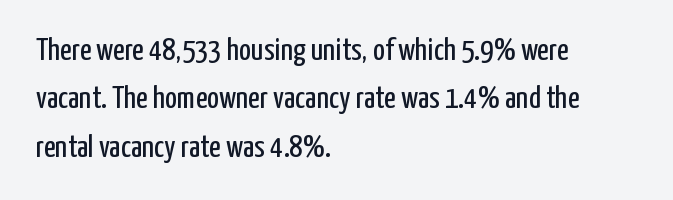
Q: Is the text bold? A: No.
Q: Is the text italic (slanted)? A: No, it is upright.
Q: Is the typeface a serif or a sans-serif typeface? A: Sans-serif.
Q: Is the text underlined? A: No.
Q: How is the paragraph aligned? A: Left-aligned.
Q: Is the spacing between letters normal or unusually wide? A: Normal.
Q: Is the spacing between lines tight, normal or loose? A: Normal.
Q: Width (condensed, normal, or wide)? A: Condensed.
Q: Stroke contrast? A: Low.
Q: x-height? A: Medium.
Q: Monospaced? A: No.
